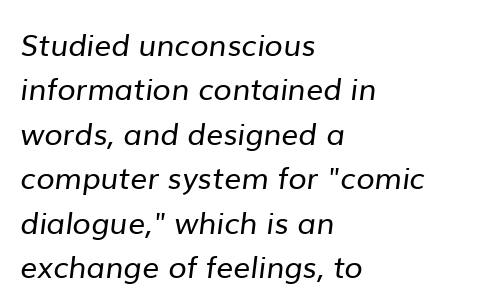
{"serif": "no", "bold": "no", "weight": "regular", "width": "normal", "stroke_contrast": "low", "x_height": "medium", "monospaced": "no", "underline": "no", "align": "left", "line_spacing": "normal", "line_spacing_ratio": 1.48, "letter_spacing": "normal", "letter_spacing_em": 0.0, "glyph_px": 30}
